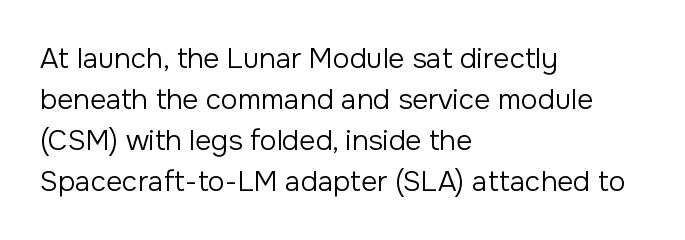
Glance below the letters and you will spot only blank space. These lines are set flush left with a ragged right edge. Upright lettering throughout. Leading matches the norm, producing a regular column.
